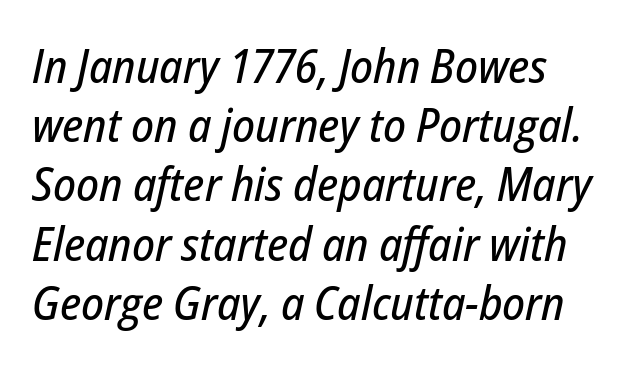
The image shows 47 px condensed type, italic (leaning right); set left-aligned, normal line spacing (1.26x), normal letter spacing, not underlined; low stroke contrast and a medium x-height.
